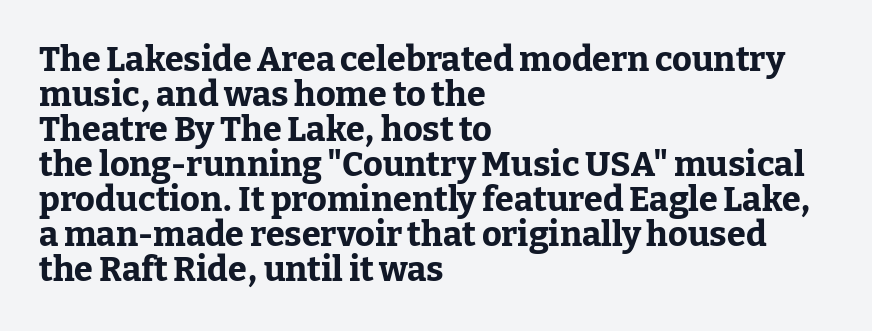
The image shows 34 px bold serif type, upright; set left-aligned, tight line spacing (1.03x), normal letter spacing, not underlined; low stroke contrast and a medium x-height.
